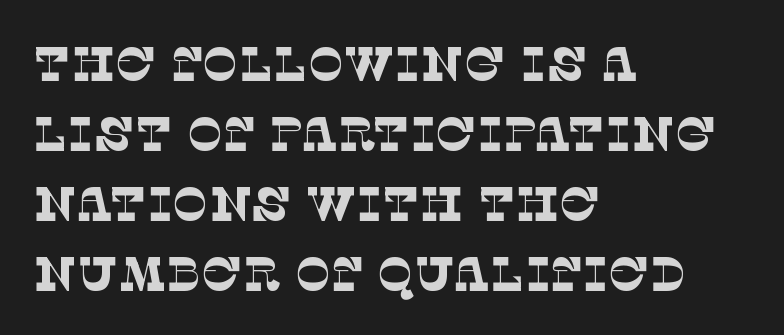
{"serif": "yes", "bold": "no", "weight": "thin", "width": "normal", "stroke_contrast": "low", "x_height": "large", "monospaced": "no", "underline": "no", "align": "left", "line_spacing": "normal", "line_spacing_ratio": 1.46, "letter_spacing": "normal", "letter_spacing_em": 0.0, "glyph_px": 48}
